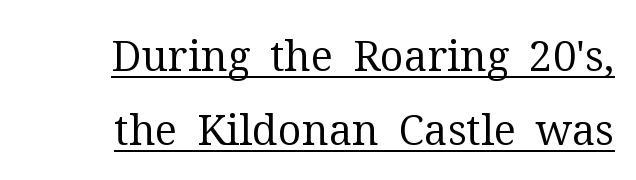
Does extra space separate the letters? No, they use regular spacing. This sample uses an upright cut, with every glyph sitting square on the baseline. These lines are composed in type with serifs. This sample carries an underscore along the baseline area.
